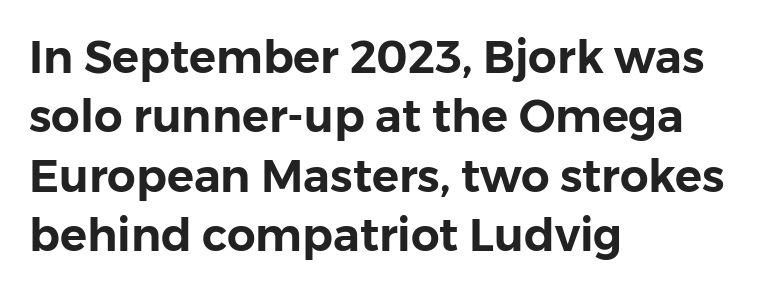
The image shows 45 px sans-serif type, upright; set left-aligned, normal line spacing (1.32x), normal letter spacing, not underlined; low stroke contrast and a medium x-height.
